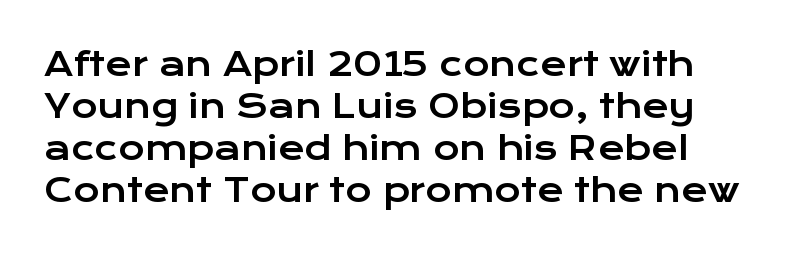
Q: Is the text italic (slanted)? A: No, it is upright.
Q: Is the typeface a serif or a sans-serif typeface? A: Sans-serif.
Q: Is the text underlined? A: No.
Q: Is the spacing between letters normal or unusually wide? A: Normal.
Q: Is the spacing between lines tight, normal or loose? A: Normal.
Q: Width (condensed, normal, or wide)? A: Wide.
Q: Stroke contrast? A: Low.
Q: x-height? A: Medium.
Q: Monospaced? A: No.
